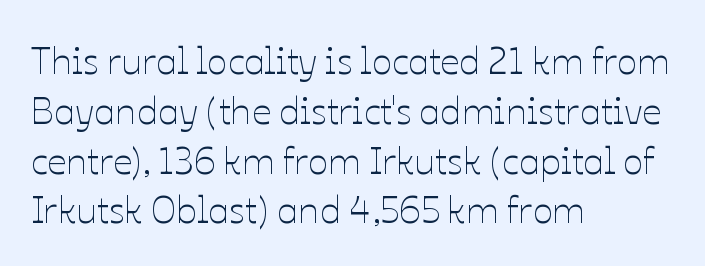
Q: Is the text bold? A: No.
Q: Is the text italic (slanted)? A: No, it is upright.
Q: Is the text underlined? A: No.
Q: How is the paragraph aligned? A: Left-aligned.
Q: Is the spacing between letters normal or unusually wide? A: Normal.
Q: Is the spacing between lines tight, normal or loose? A: Normal.
Q: Width (condensed, normal, or wide)? A: Normal.
Q: Stroke contrast? A: Low.
Q: x-height? A: Medium.
Q: Monospaced? A: No.
